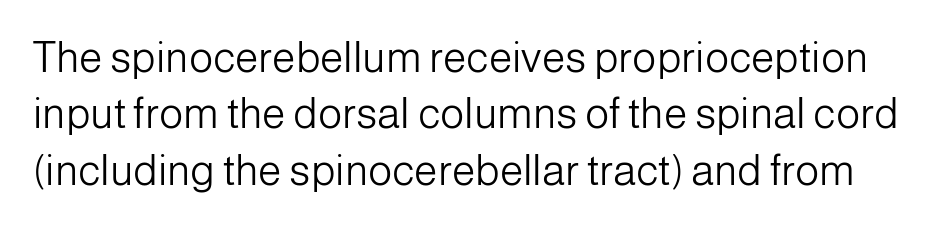
Q: Is the text bold? A: No.
Q: Is the text italic (slanted)? A: No, it is upright.
Q: Is the typeface a serif or a sans-serif typeface? A: Sans-serif.
Q: Is the text underlined? A: No.
Q: Is the spacing between letters normal or unusually wide? A: Normal.
Q: Is the spacing between lines tight, normal or loose? A: Normal.
Q: Width (condensed, normal, or wide)? A: Normal.
Q: Stroke contrast? A: Low.
Q: x-height? A: Medium.
Q: Monospaced? A: No.
